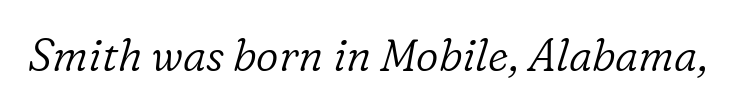
{"serif": "yes", "italic": "yes", "lean": "right", "slant_degrees": 16, "bold": "no", "weight": "light", "width": "normal", "stroke_contrast": "low", "x_height": "medium", "monospaced": "no", "underline": "no", "letter_spacing": "normal", "letter_spacing_em": 0.0, "glyph_px": 44}
